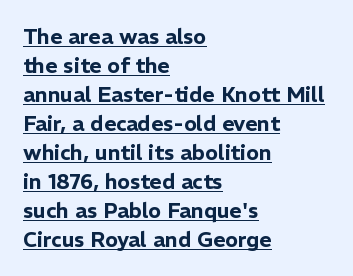
The image shows 21 px text type, upright; set left-aligned, normal line spacing (1.38x), normal letter spacing, underlined.
